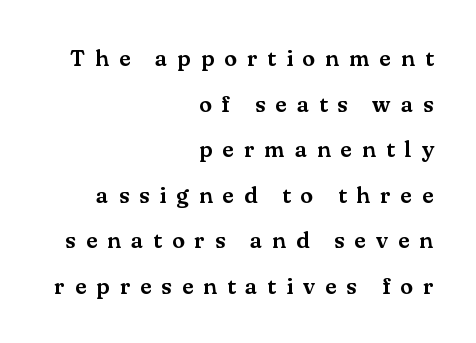
{"italic": "no", "underline": "no", "align": "right", "line_spacing": "loose", "line_spacing_ratio": 1.98, "letter_spacing": "wide", "letter_spacing_em": 0.44, "glyph_px": 23}
